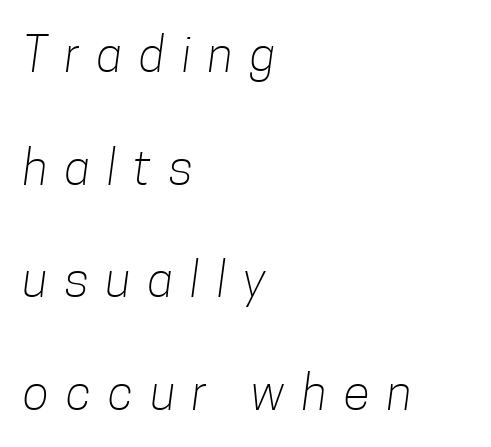
Q: Is the text bold? A: No.
Q: Is the typeface a serif or a sans-serif typeface? A: Sans-serif.
Q: Is the text underlined? A: No.
Q: How is the paragraph aligned? A: Left-aligned.
Q: Is the spacing between letters normal or unusually wide? A: Unusually wide.
Q: Is the spacing between lines tight, normal or loose? A: Loose.
Q: Width (condensed, normal, or wide)? A: Condensed.
Q: Stroke contrast? A: Low.
Q: x-height? A: Medium.
Q: Monospaced? A: No.
